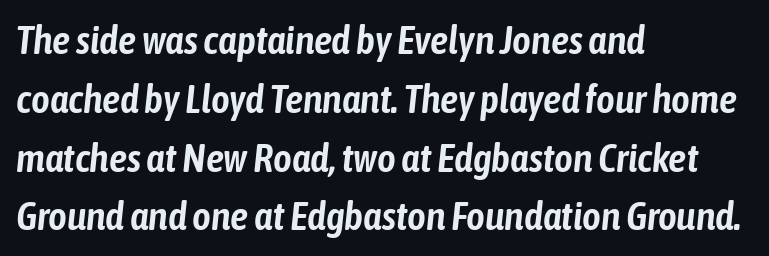
The face used here is proportionally spaced, like ordinary book or web type. What's the leading like? Ordinary, nothing unusual. When letters slant like this, we call the style italic. The type is set solid horizontally, with unmodified tracking. The gap between lines stays unmarked.
